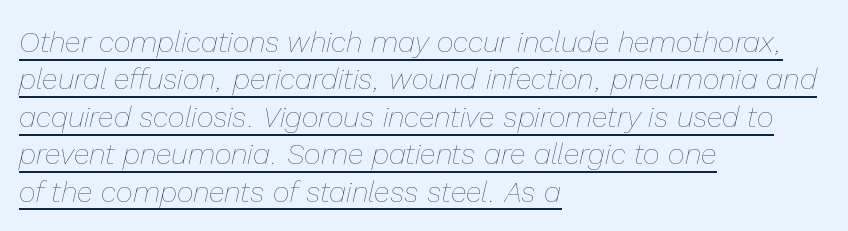
{"italic": "yes", "lean": "right", "slant_degrees": 13, "bold": "no", "weight": "thin", "width": "normal", "stroke_contrast": "low", "x_height": "medium", "monospaced": "no", "underline": "yes", "align": "left", "line_spacing": "normal", "line_spacing_ratio": 1.29, "letter_spacing": "normal", "letter_spacing_em": 0.0, "glyph_px": 29}
